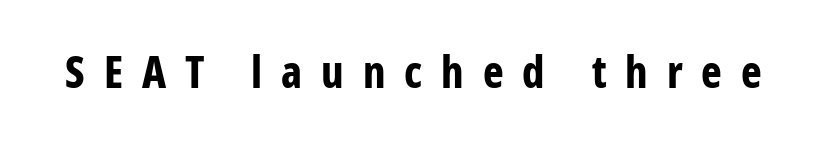
{"serif": "no", "italic": "no", "bold": "yes", "weight": "bold", "width": "condensed", "stroke_contrast": "low", "x_height": "medium", "monospaced": "no", "underline": "no", "letter_spacing": "wide", "letter_spacing_em": 0.43, "glyph_px": 44}
